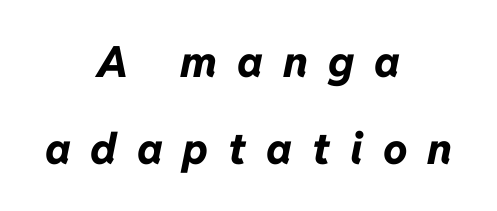
The image shows 43 px bold type, italic (leaning right); set centered, loose line spacing (2.03x), unusually wide letter spacing (+0.46 em), not underlined; low stroke contrast and a medium x-height.
